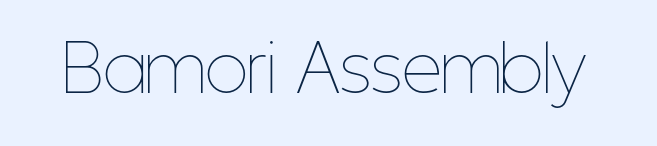
The image shows 63 px thin, condensed type, upright; set normal letter spacing, not underlined; low stroke contrast and a medium x-height.
